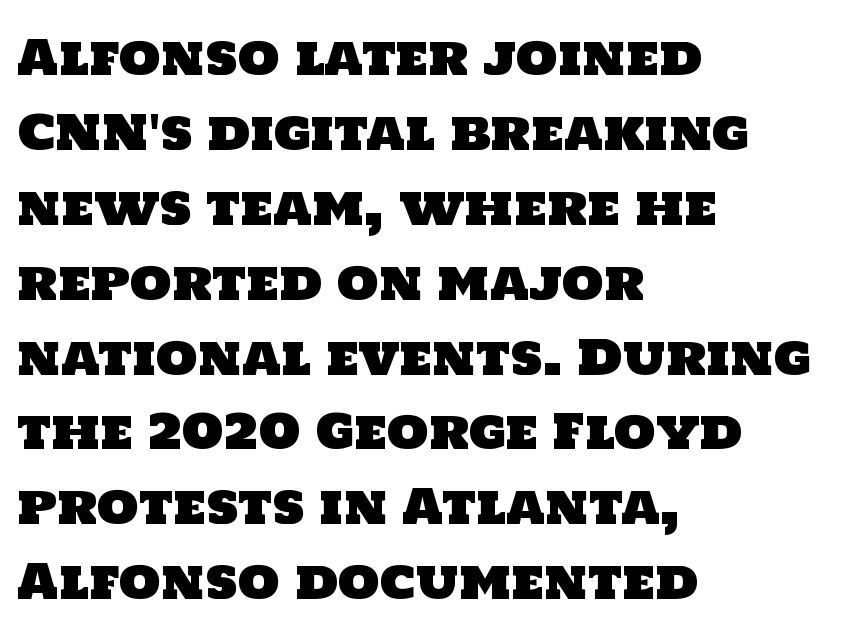
The image shows 48 px sans-serif type; set left-aligned, normal line spacing (1.56x), normal letter spacing, not underlined; low stroke contrast and a large x-height.
